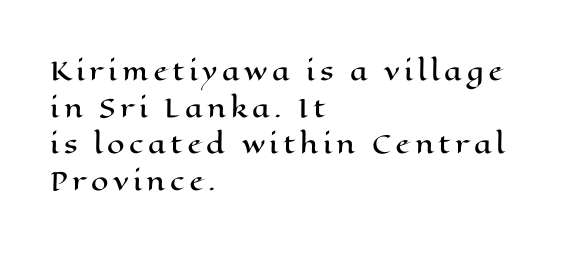
{"italic": "no", "underline": "no", "align": "left", "line_spacing": "normal", "line_spacing_ratio": 1.47, "glyph_px": 25}
